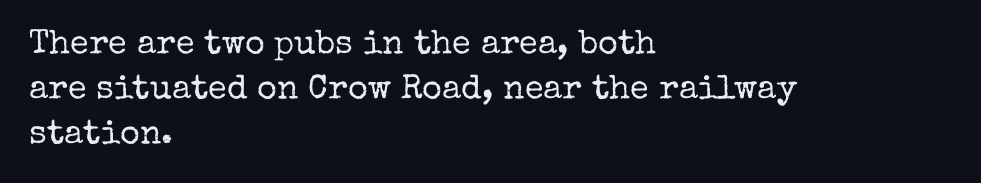
{"serif": "yes", "italic": "no", "bold": "no", "weight": "regular", "width": "normal", "stroke_contrast": "low", "x_height": "medium", "monospaced": "no", "underline": "no", "align": "left", "line_spacing": "normal", "line_spacing_ratio": 1.32, "letter_spacing": "normal", "letter_spacing_em": 0.0, "glyph_px": 34}
